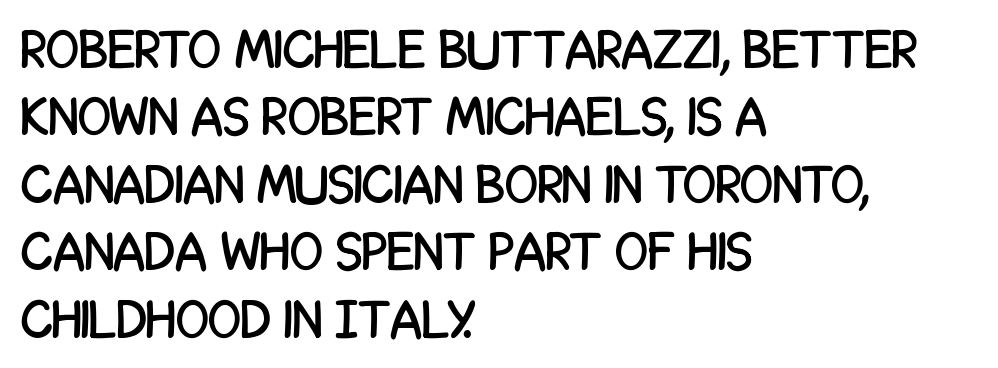
{"serif": "no", "italic": "no", "width": "condensed", "stroke_contrast": "low", "x_height": "large", "monospaced": "no", "underline": "no", "align": "left", "line_spacing": "normal", "line_spacing_ratio": 1.25, "letter_spacing": "normal", "letter_spacing_em": 0.0, "glyph_px": 54}
